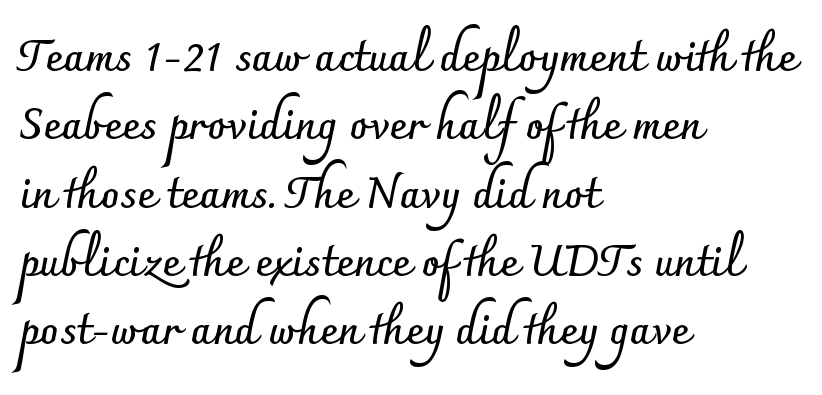
Set as a true bold cut, around the 700 mark. The face used here is proportionally spaced, like ordinary book or web type. This sample keeps an unexceptional amount of space between lines. Here the glyphs are tracked normally, forming tight word shapes.
